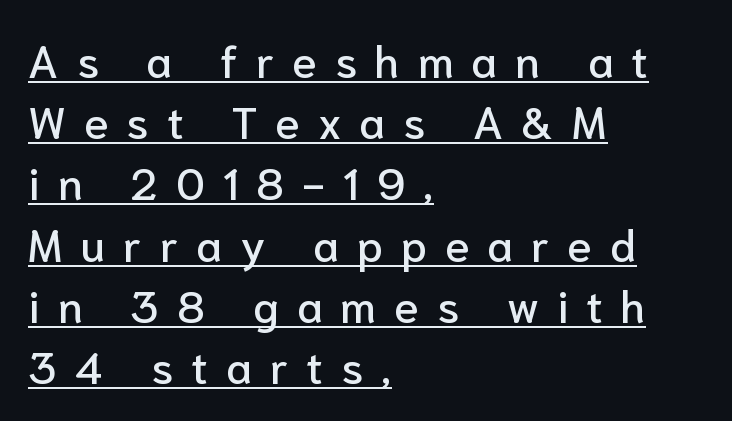
{"serif": "no", "italic": "no", "width": "normal", "stroke_contrast": "low", "x_height": "medium", "monospaced": "no", "underline": "yes", "align": "left", "line_spacing": "normal", "line_spacing_ratio": 1.36, "letter_spacing": "wide", "letter_spacing_em": 0.4, "glyph_px": 45}
